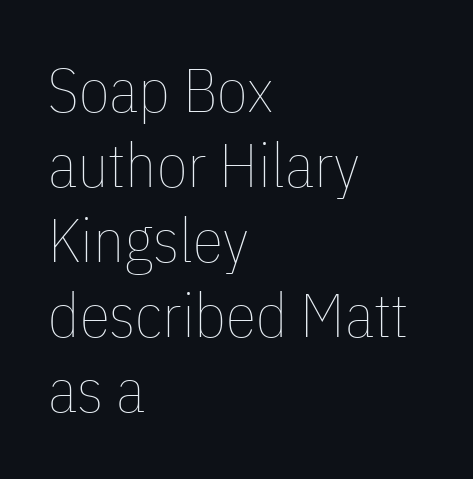
No heavy texture on the line: the type isn't bold. The foot of each line stays bare and open. Tracking here is standard; glyphs follow each other at the usual distance. Leftover space on each line is placed entirely after the last word. Do the characters align in a grid? No, the font is proportional.
